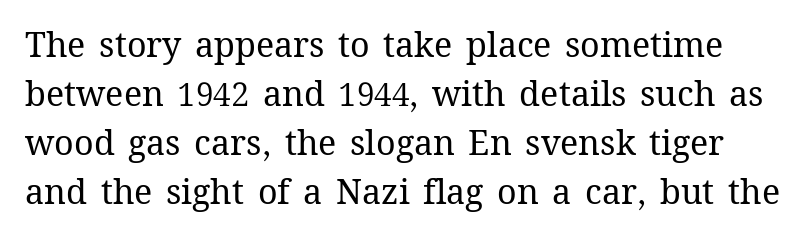
Q: Is the text bold? A: No.
Q: Is the text italic (slanted)? A: No, it is upright.
Q: Is the text underlined? A: No.
Q: Is the spacing between letters normal or unusually wide? A: Normal.
Q: Is the spacing between lines tight, normal or loose? A: Normal.
Q: Width (condensed, normal, or wide)? A: Normal.
Q: Stroke contrast? A: Medium.
Q: x-height? A: Medium.
Q: Monospaced? A: No.
